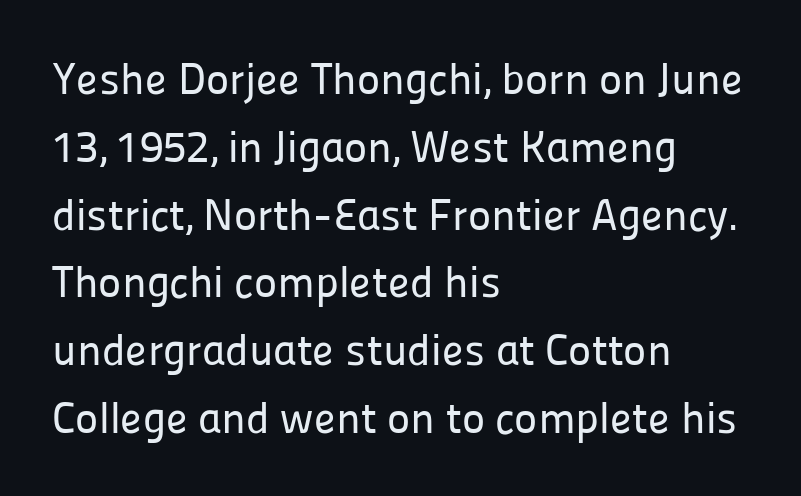
{"serif": "no", "italic": "no", "width": "normal", "stroke_contrast": "low", "x_height": "medium", "monospaced": "no", "underline": "no", "align": "left", "line_spacing": "normal", "line_spacing_ratio": 1.54, "letter_spacing": "normal", "letter_spacing_em": 0.0, "glyph_px": 44}
